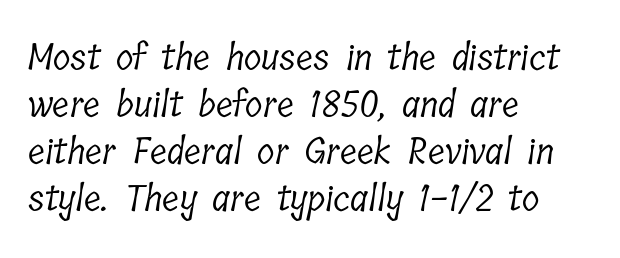
In terms of letterspacing, this is plain default setting. A bare baseline throughout the passage. The passage shown stacks its lines at a standard gap. This is serif lettering, the kind often seen in printed books. You could not count columns in this text — the font is proportionally spaced.
